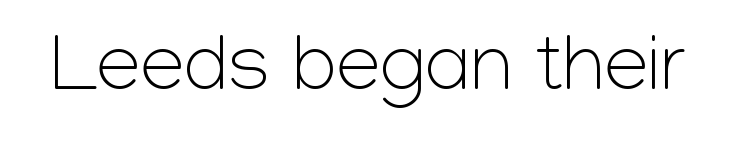
Q: Is the text bold? A: No.
Q: Is the text italic (slanted)? A: No, it is upright.
Q: Is the typeface a serif or a sans-serif typeface? A: Sans-serif.
Q: Is the text underlined? A: No.
Q: Is the spacing between letters normal or unusually wide? A: Normal.
Q: Width (condensed, normal, or wide)? A: Normal.
Q: Stroke contrast? A: Low.
Q: x-height? A: Medium.
Q: Monospaced? A: No.
